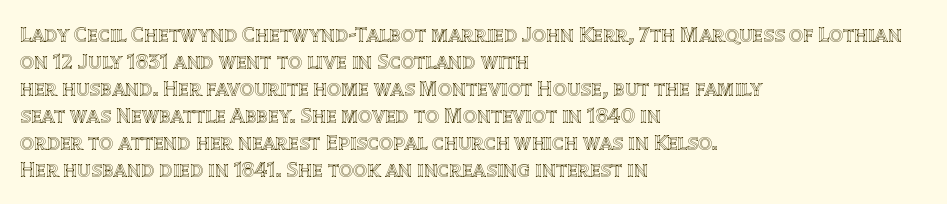
{"italic": "no", "underline": "no", "align": "left", "line_spacing_ratio": 1.23, "letter_spacing": "normal", "letter_spacing_em": 0.0, "glyph_px": 22}
